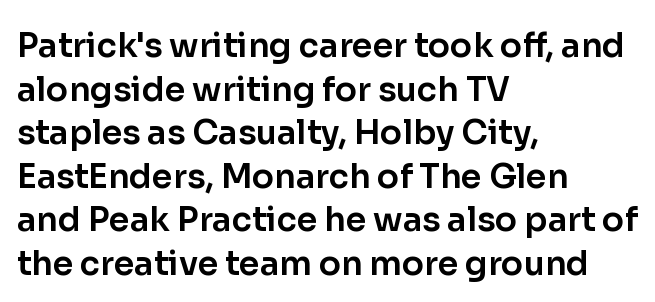
The image shows 33 px sans-serif type, upright; set left-aligned, normal line spacing (1.32x), normal letter spacing, not underlined; low stroke contrast and a medium x-height.
